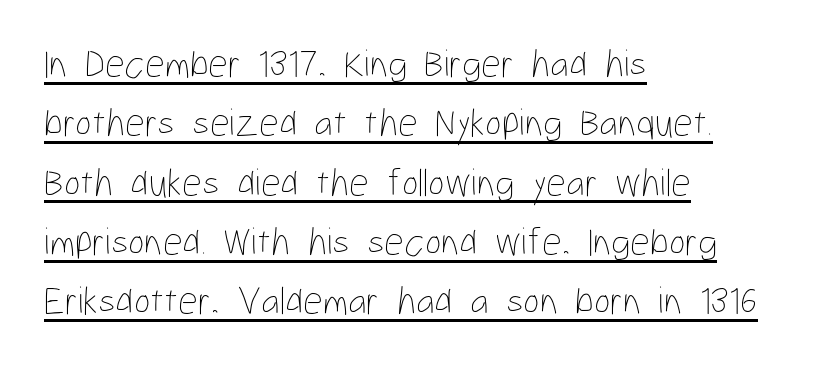
Quick note: interline space is typical. Reading down the block, your eye returns to a fixed left position each line. Emphasis is given by a line drawn under the lettering. The passage shown is not bold in any degree. Note the varied advance widths — an 'i' is clearly narrower than an 'm'. The letters sit at their default tracking, neither squeezed nor spread.
